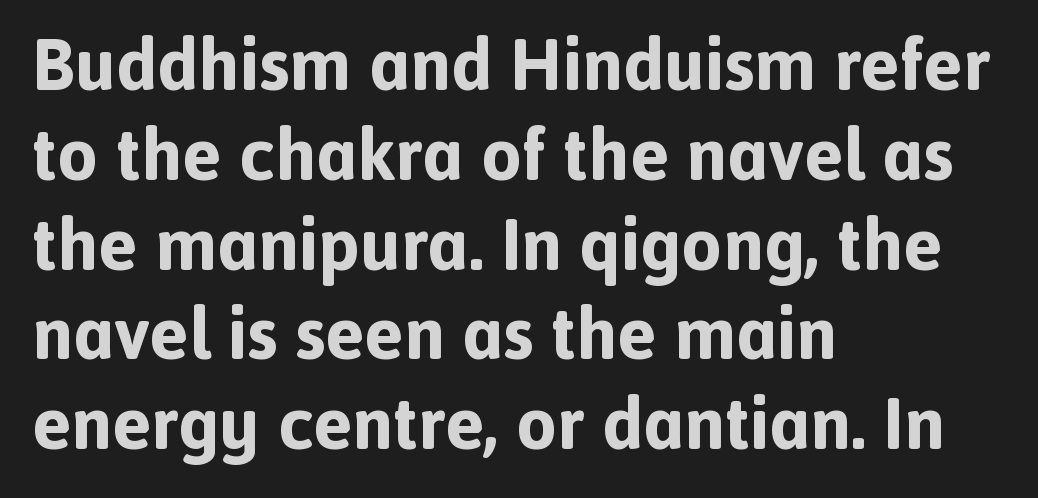
{"serif": "no", "italic": "no", "bold": "yes", "weight": "bold", "width": "normal", "x_height": "medium", "monospaced": "no", "underline": "no", "align": "left", "line_spacing_ratio": 1.23, "letter_spacing": "normal", "letter_spacing_em": 0.0, "glyph_px": 73}
